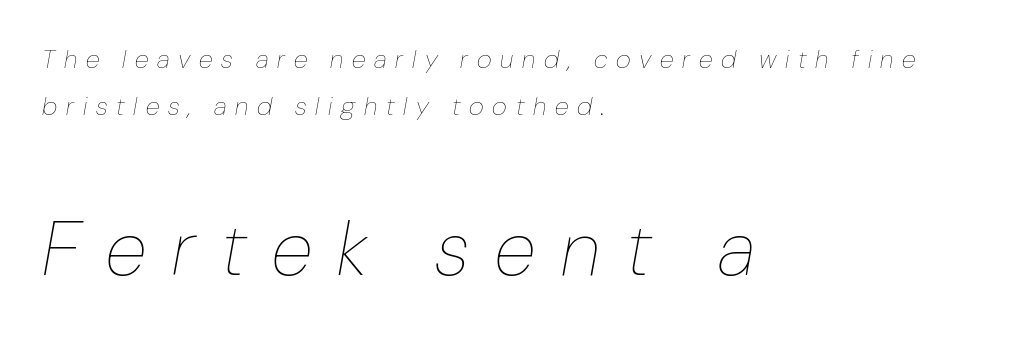
The image shows 77 px thin, condensed type, italic (leaning right); set left-aligned, line spacing 1.82x, unusually wide letter spacing (+0.34 em), not underlined; the second (bottom) block is 2.96x larger; low stroke contrast and a medium x-height.
